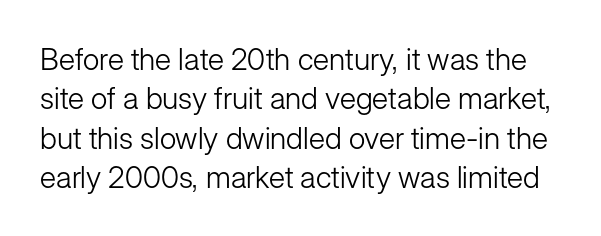
Q: Is the text bold? A: No.
Q: Is the text italic (slanted)? A: No, it is upright.
Q: Is the typeface a serif or a sans-serif typeface? A: Sans-serif.
Q: Is the text underlined? A: No.
Q: Is the spacing between letters normal or unusually wide? A: Normal.
Q: Is the spacing between lines tight, normal or loose? A: Normal.
Q: Width (condensed, normal, or wide)? A: Normal.
Q: Stroke contrast? A: Low.
Q: x-height? A: Medium.
Q: Monospaced? A: No.
